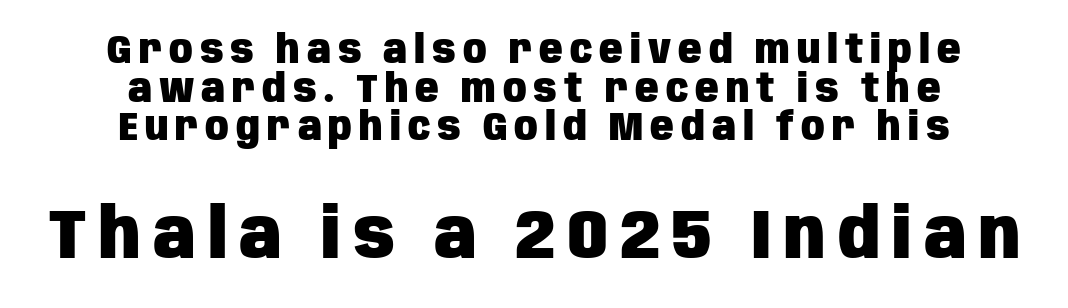
Notice how the stems are strictly vertical — no italics here. One glance says dense: line gaps are narrower than usual. Anything drawn beneath the words? Only blank space. Typesetter's note — lower block bumped up in size, upper block left smaller. I'd describe the lettering as bold — thick and assertive. The face used here is proportionally spaced, like ordinary book or web type.
